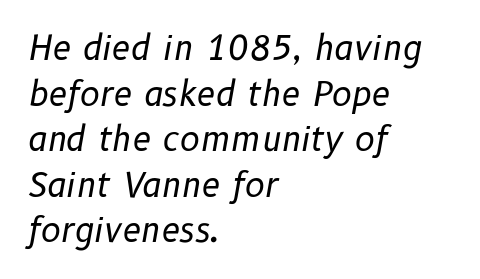
{"italic": "yes", "lean": "right", "slant_degrees": 10, "bold": "no", "weight": "regular", "width": "normal", "stroke_contrast": "low", "x_height": "medium", "monospaced": "no", "underline": "no", "align": "left", "line_spacing": "normal", "line_spacing_ratio": 1.34, "letter_spacing": "normal", "letter_spacing_em": 0.0, "glyph_px": 34}
